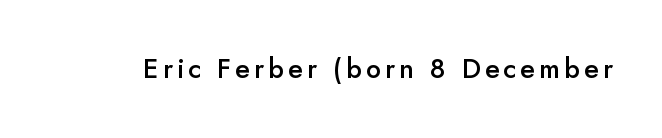
{"italic": "no", "bold": "semi", "underline": "no", "glyph_px": 27}
